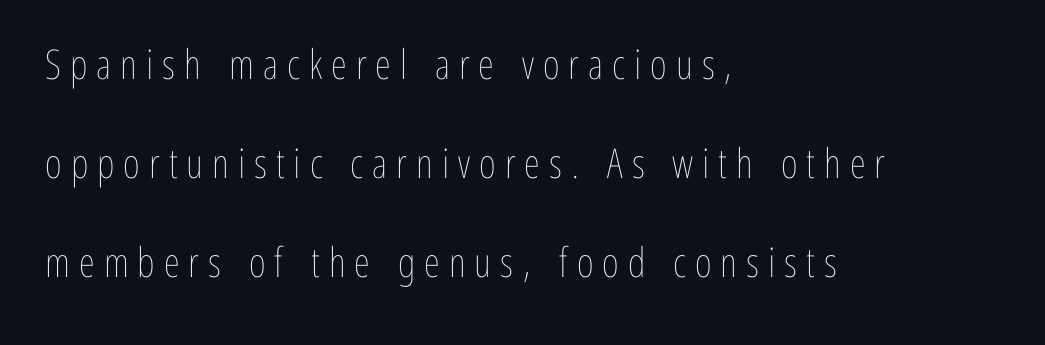
The image shows 41 px thin, condensed type, upright; set left-aligned, loose line spacing (2.41x), unusually wide letter spacing (+0.22 em), not underlined; low stroke contrast and a medium x-height.
